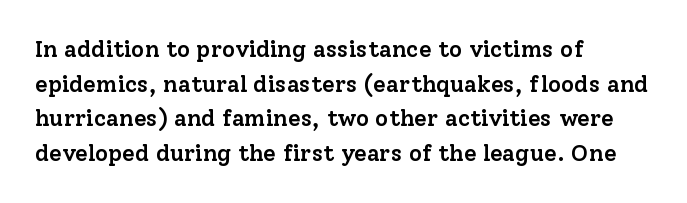
Q: Is the text bold? A: Semi-bold.
Q: Is the text italic (slanted)? A: No, it is upright.
Q: Is the text underlined? A: No.
Q: How is the paragraph aligned? A: Left-aligned.
Q: Is the spacing between letters normal or unusually wide? A: Normal.
Q: Is the spacing between lines tight, normal or loose? A: Normal.
